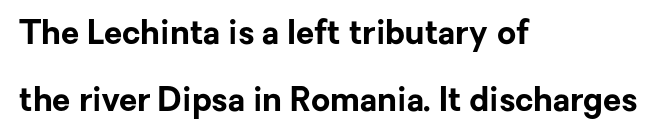
The image shows 33 px bold sans-serif type, upright; set left-aligned, loose line spacing (2.02x), normal letter spacing, not underlined; low stroke contrast and a medium x-height.
